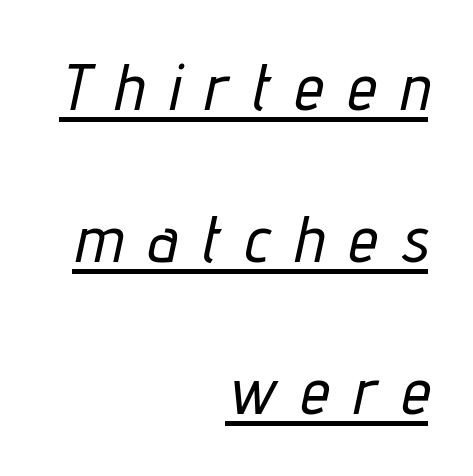
Horizontal bands of white between lines are thick stripes. Yep, that's italic — everything's leaning. Caption: multi-line text, flush right, ragged left. Beneath each row of characters lies a ruled line.
